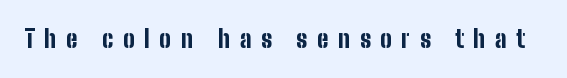
Q: Is the text bold? A: Yes.
Q: Is the text italic (slanted)? A: No, it is upright.
Q: Is the text underlined? A: No.
Q: Is the spacing between letters normal or unusually wide? A: Unusually wide.
